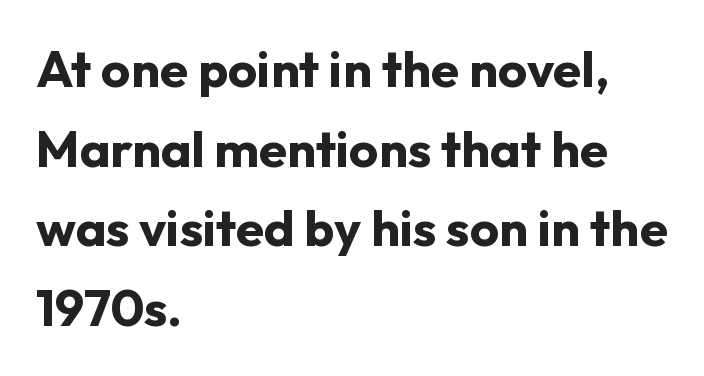
Q: Is the text bold? A: Yes.
Q: Is the text italic (slanted)? A: No, it is upright.
Q: Is the typeface a serif or a sans-serif typeface? A: Sans-serif.
Q: Is the text underlined? A: No.
Q: How is the paragraph aligned? A: Left-aligned.
Q: Is the spacing between letters normal or unusually wide? A: Normal.
Q: Is the spacing between lines tight, normal or loose? A: Normal.
Q: Width (condensed, normal, or wide)? A: Normal.
Q: Stroke contrast? A: Low.
Q: x-height? A: Medium.
Q: Monospaced? A: No.
